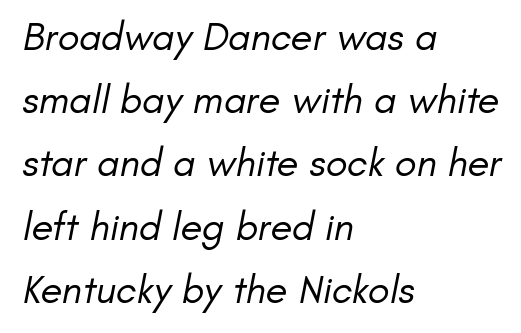
Q: Is the text bold? A: No.
Q: Is the typeface a serif or a sans-serif typeface? A: Sans-serif.
Q: Is the text underlined? A: No.
Q: How is the paragraph aligned? A: Left-aligned.
Q: Is the spacing between letters normal or unusually wide? A: Normal.
Q: Is the spacing between lines tight, normal or loose? A: Normal.
Q: Width (condensed, normal, or wide)? A: Normal.
Q: Stroke contrast? A: Low.
Q: x-height? A: Small.
Q: Monospaced? A: No.
